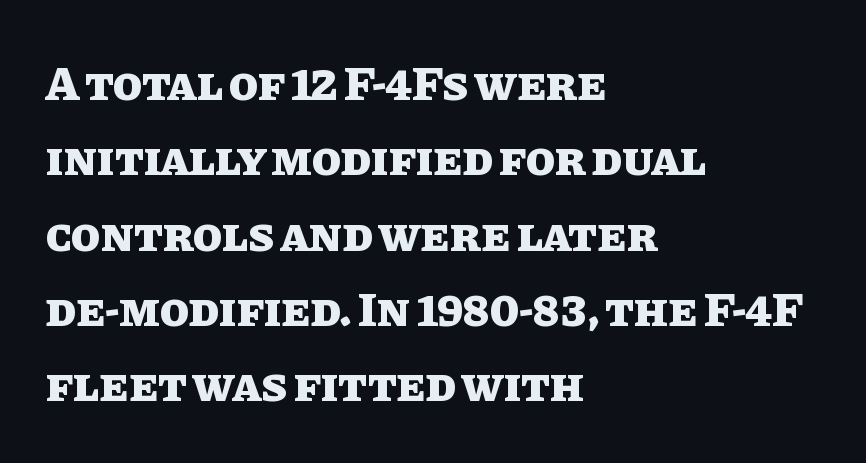
The image shows 48 px heavy type, upright; set left-aligned, normal line spacing (1.57x), normal letter spacing, not underlined; low stroke contrast and a large x-height.
